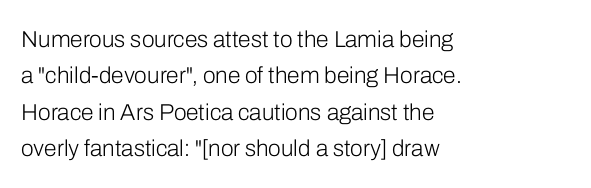
The image shows 23 px text type, upright; set left-aligned, normal line spacing (1.58x), normal letter spacing, not underlined.
